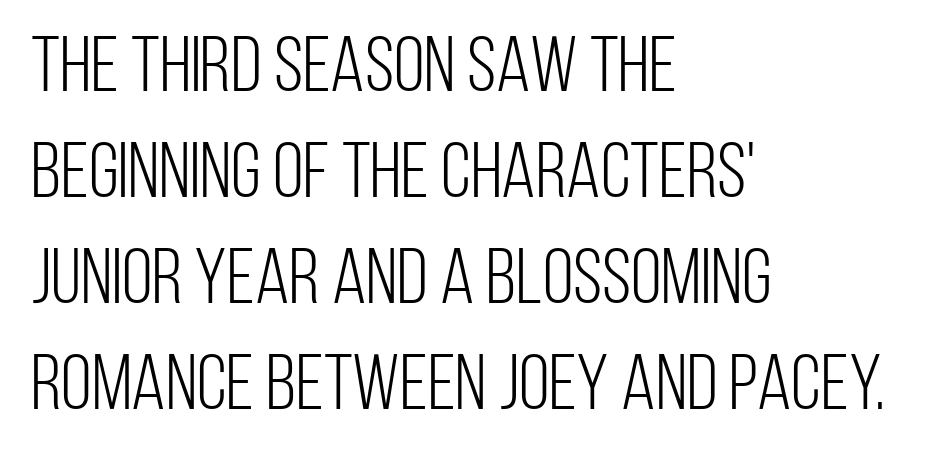
Q: Is the text bold? A: No.
Q: Is the text italic (slanted)? A: No, it is upright.
Q: Is the typeface a serif or a sans-serif typeface? A: Sans-serif.
Q: Is the text underlined? A: No.
Q: How is the paragraph aligned? A: Left-aligned.
Q: Is the spacing between letters normal or unusually wide? A: Normal.
Q: Is the spacing between lines tight, normal or loose? A: Normal.
Q: Width (condensed, normal, or wide)? A: Condensed.
Q: Stroke contrast? A: Low.
Q: x-height? A: Large.
Q: Monospaced? A: No.
